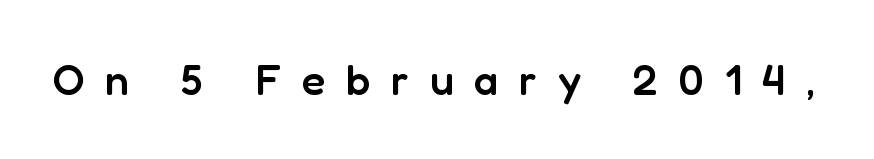
The image shows 43 px semibold sans-serif type, upright; set unusually wide letter spacing (+0.48 em), not underlined; low stroke contrast and a medium x-height.
